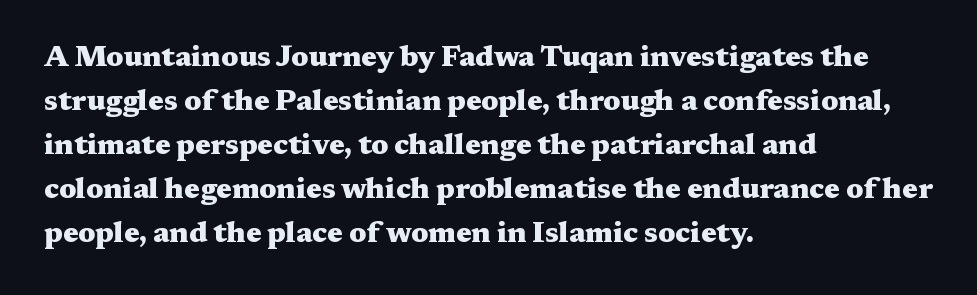
Q: Is the text bold? A: Yes.
Q: Is the text italic (slanted)? A: No, it is upright.
Q: Is the typeface a serif or a sans-serif typeface? A: Serif.
Q: Is the text underlined? A: No.
Q: How is the paragraph aligned? A: Left-aligned.
Q: Is the spacing between letters normal or unusually wide? A: Normal.
Q: Is the spacing between lines tight, normal or loose? A: Normal.
Q: Width (condensed, normal, or wide)? A: Wide.
Q: Stroke contrast? A: Medium.
Q: x-height? A: Medium.
Q: Monospaced? A: No.
